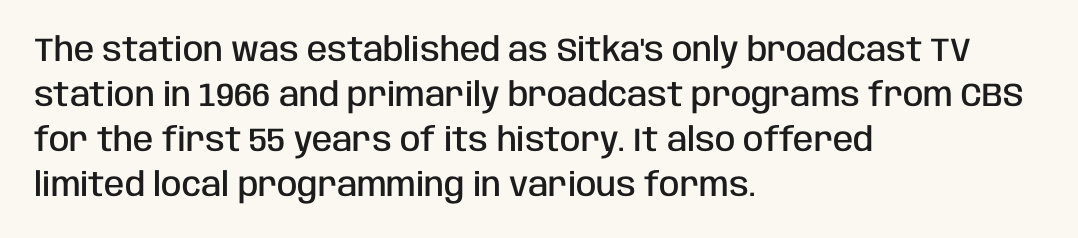
The image shows 33 px semibold, condensed sans-serif type, upright; set left-aligned, normal line spacing (1.36x), normal letter spacing, not underlined; low stroke contrast and a large x-height.
